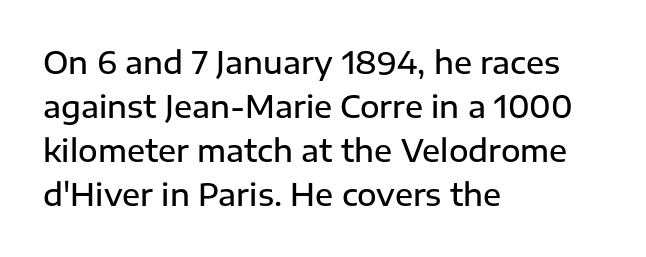
{"serif": "no", "italic": "no", "bold": "semi", "weight": "semibold", "width": "normal", "stroke_contrast": "low", "x_height": "medium", "monospaced": "no", "underline": "no", "align": "left", "line_spacing": "normal", "line_spacing_ratio": 1.47, "letter_spacing": "normal", "letter_spacing_em": 0.0, "glyph_px": 30}
